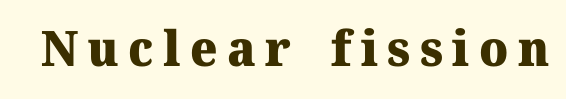
{"serif": "yes", "italic": "no", "bold": "yes", "weight": "heavy", "width": "normal", "stroke_contrast": "medium", "x_height": "medium", "monospaced": "no", "underline": "no", "glyph_px": 49}
